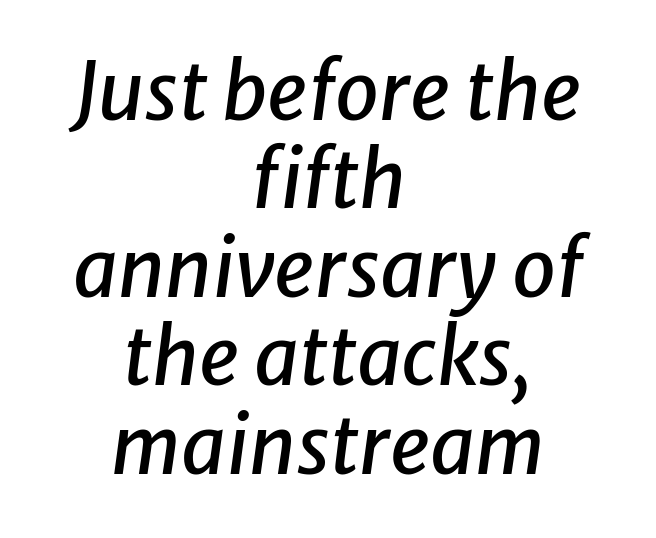
The image shows 79 px text type, italic (leaning right); set centered, tight line spacing (1.12x), normal letter spacing, not underlined; low stroke contrast and a medium x-height.
